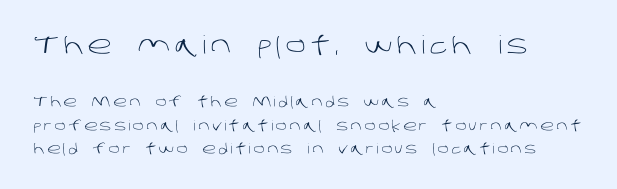
{"bold": "no", "underline": "no", "align": "left", "line_spacing": "normal", "line_spacing_ratio": 1.66, "larger_block": "first", "size_ratio": 1.79, "glyph_px": 25}
